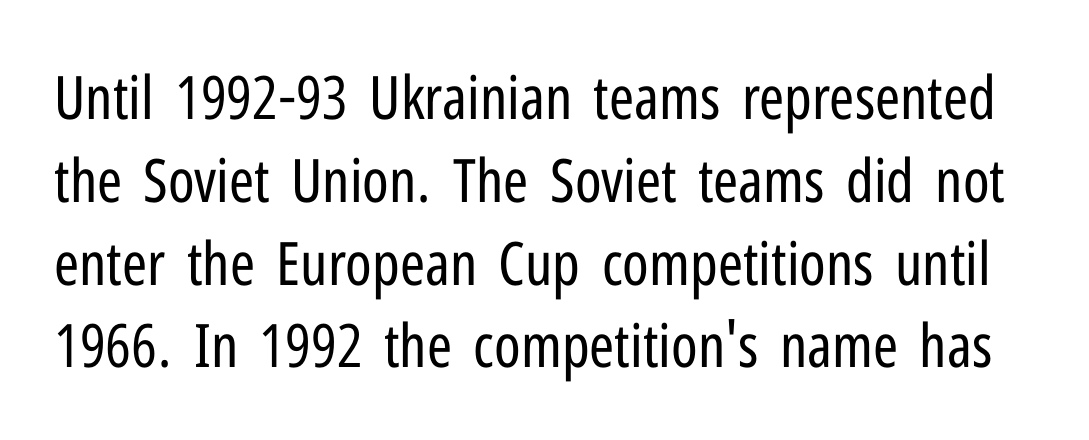
{"serif": "no", "italic": "no", "bold": "no", "weight": "regular", "width": "condensed", "stroke_contrast": "low", "x_height": "medium", "monospaced": "no", "underline": "no", "line_spacing": "normal", "line_spacing_ratio": 1.38, "letter_spacing": "normal", "letter_spacing_em": 0.0, "glyph_px": 60}
